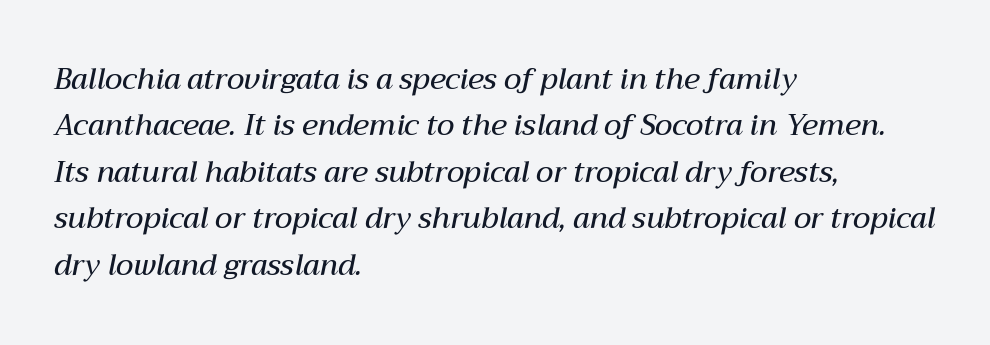
The space between consecutive lines is moderate. The baseline area is clear. Characters follow at the spacing the type designer built in. Left-aligned paragraph, ragged on the right. Each glyph is drawn with semibold strokes, heavier than normal yet not fully bold.
